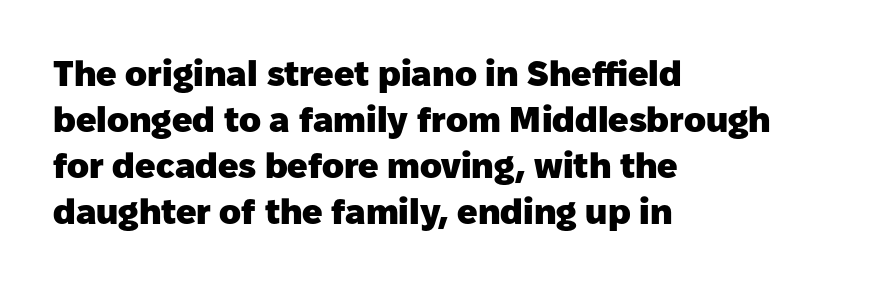
{"serif": "no", "italic": "no", "bold": "yes", "weight": "heavy", "width": "normal", "stroke_contrast": "low", "x_height": "medium", "monospaced": "no", "underline": "no", "align": "left", "line_spacing": "normal", "line_spacing_ratio": 1.28, "letter_spacing": "normal", "letter_spacing_em": 0.0, "glyph_px": 36}
